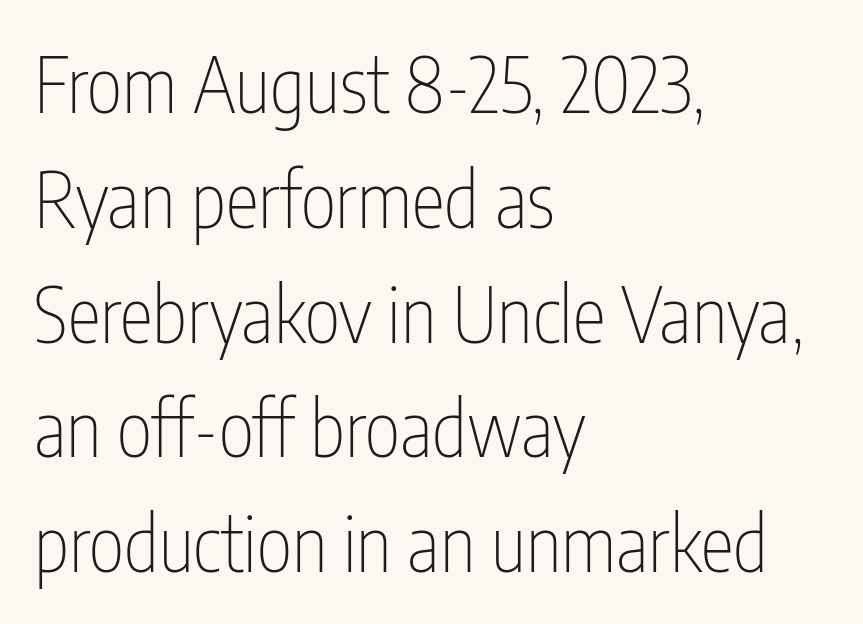
Q: Is the text bold? A: No.
Q: Is the text italic (slanted)? A: No, it is upright.
Q: Is the typeface a serif or a sans-serif typeface? A: Sans-serif.
Q: Is the text underlined? A: No.
Q: How is the paragraph aligned? A: Left-aligned.
Q: Is the spacing between letters normal or unusually wide? A: Normal.
Q: Is the spacing between lines tight, normal or loose? A: Normal.
Q: Width (condensed, normal, or wide)? A: Condensed.
Q: Stroke contrast? A: Low.
Q: x-height? A: Medium.
Q: Monospaced? A: No.
